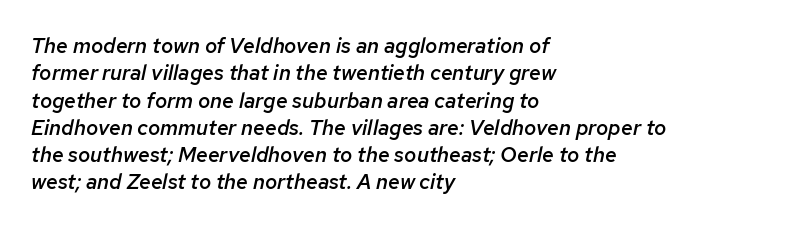
Q: Is the text bold? A: Semi-bold.
Q: Is the text italic (slanted)? A: Yes, it leans right by about 12 degrees.
Q: Is the text underlined? A: No.
Q: How is the paragraph aligned? A: Left-aligned.
Q: Is the spacing between letters normal or unusually wide? A: Normal.
Q: Is the spacing between lines tight, normal or loose? A: Normal.
